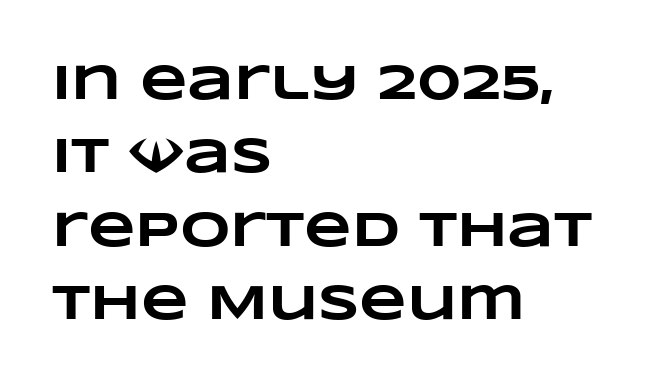
The image shows 49 px heavy, wide type; set left-aligned, normal line spacing (1.5x), normal letter spacing, not underlined; low stroke contrast and a large x-height.
